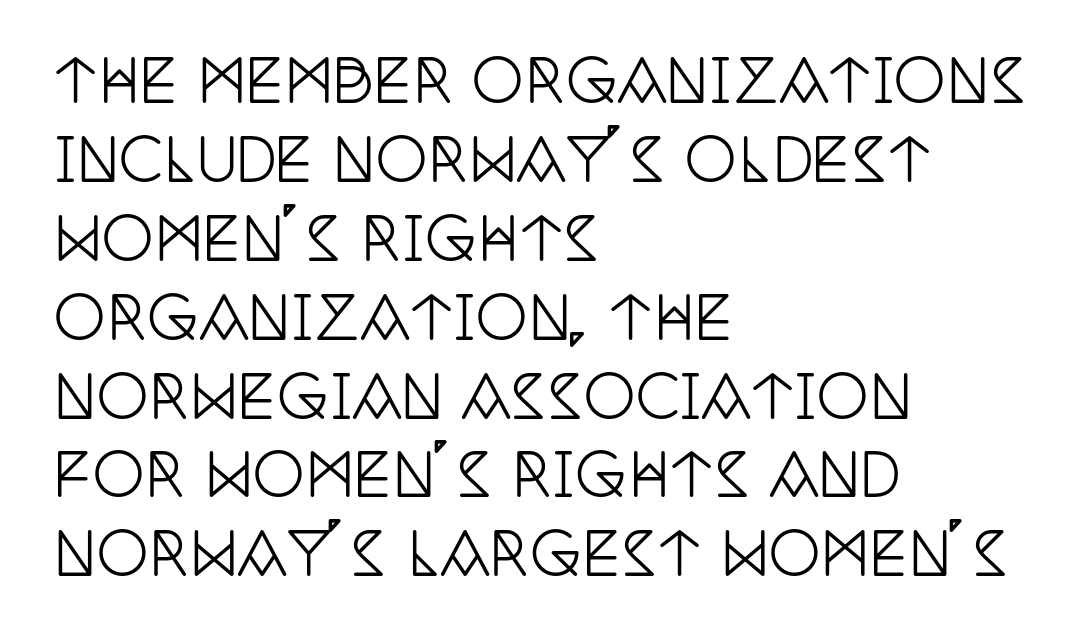
A typesetter would label this face a serif. Glyph-to-glyph distance matches everyday printed text. Descenders are the only things crossing below the line. Do the letters lean? They stand straight.
